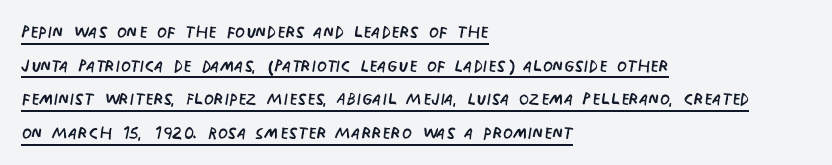
Q: Is the text bold? A: No.
Q: Is the text underlined? A: Yes.
Q: How is the paragraph aligned? A: Left-aligned.
Q: Is the spacing between letters normal or unusually wide? A: Normal.
Q: Is the spacing between lines tight, normal or loose? A: Normal.
